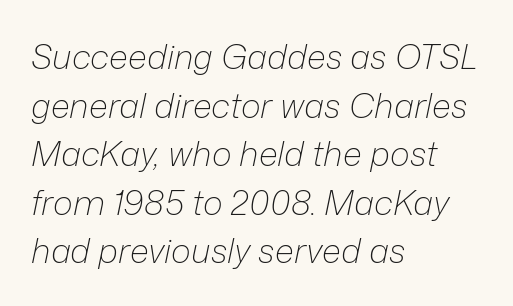
The image shows 34 px light type, italic (leaning right); set left-aligned, normal line spacing (1.43x), normal letter spacing, not underlined; low stroke contrast and a medium x-height.
